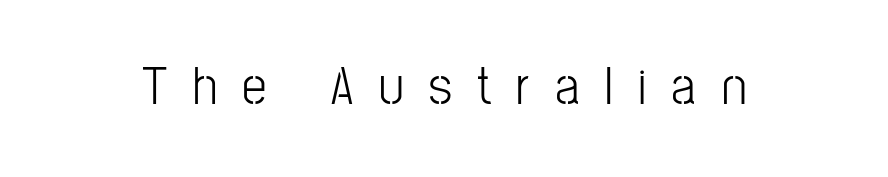
Q: Is the text bold? A: No.
Q: Is the text italic (slanted)? A: No, it is upright.
Q: Is the typeface a serif or a sans-serif typeface? A: Sans-serif.
Q: Is the text underlined? A: No.
Q: Is the spacing between letters normal or unusually wide? A: Unusually wide.
Q: Width (condensed, normal, or wide)? A: Condensed.
Q: Stroke contrast? A: Low.
Q: x-height? A: Medium.
Q: Monospaced? A: No.
